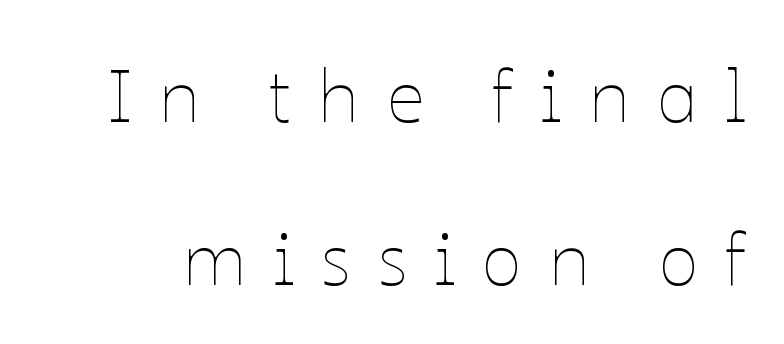
The image shows 74 px thin type, upright; set loose line spacing (2.2x), unusually wide letter spacing (+0.36 em), not underlined; low stroke contrast and a medium x-height.
